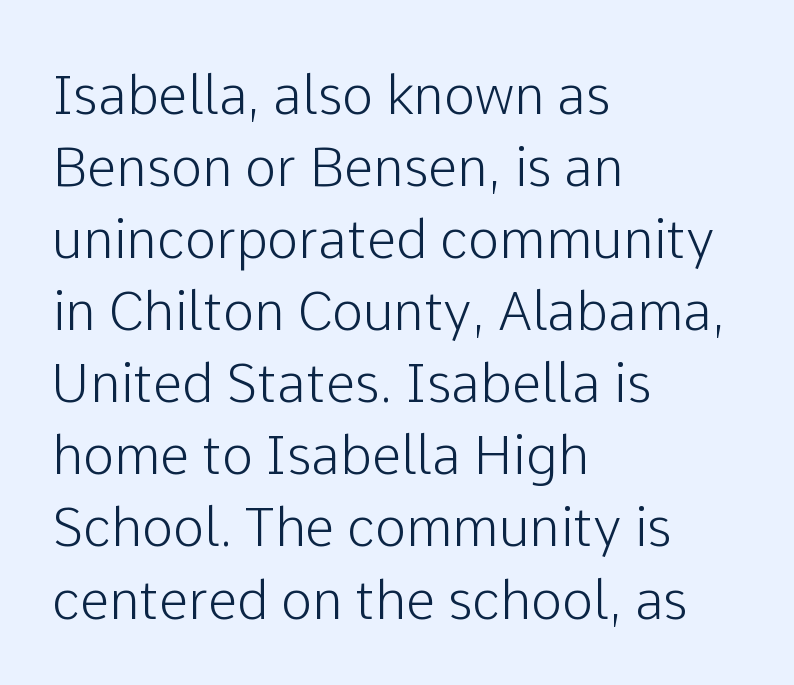
The image shows 53 px sans-serif type, upright; set left-aligned, normal line spacing (1.36x), normal letter spacing, not underlined; low stroke contrast and a medium x-height.
